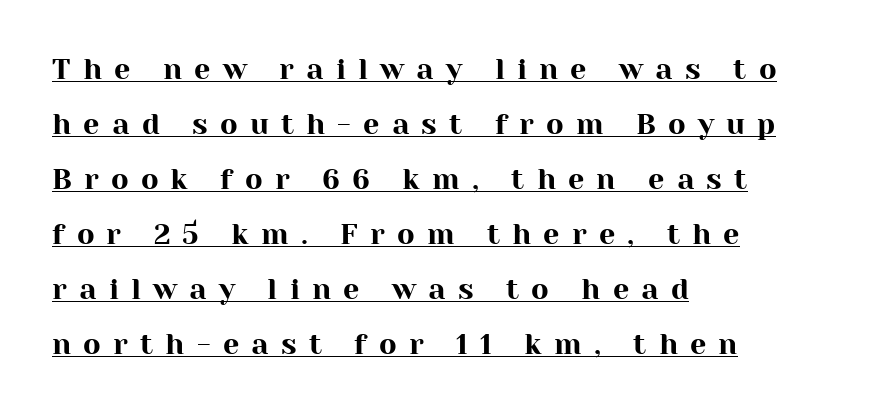
The image shows 29 px serif type, upright; set left-aligned, loose line spacing (1.9x), unusually wide letter spacing (+0.42 em), underlined; high stroke contrast and a medium x-height.
